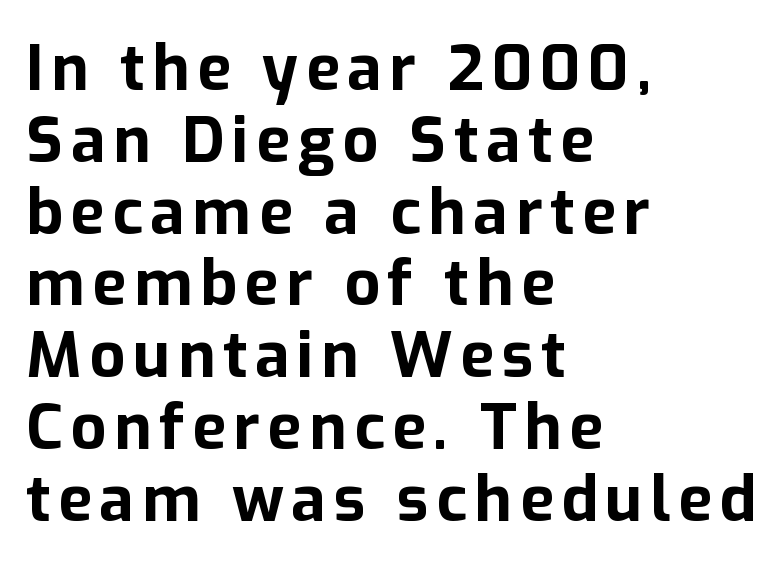
Q: Is the text bold? A: Yes.
Q: Is the text italic (slanted)? A: No, it is upright.
Q: Is the typeface a serif or a sans-serif typeface? A: Sans-serif.
Q: Is the text underlined? A: No.
Q: How is the paragraph aligned? A: Left-aligned.
Q: Is the spacing between lines tight, normal or loose? A: Tight.
Q: Width (condensed, normal, or wide)? A: Normal.
Q: Stroke contrast? A: Low.
Q: x-height? A: Medium.
Q: Monospaced? A: No.
